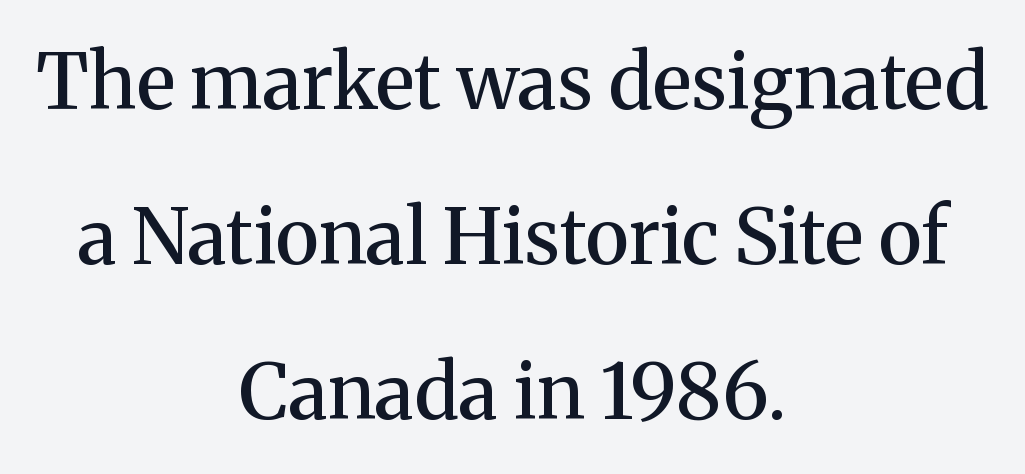
The image shows 77 px semibold serif type, upright; set centered, loose line spacing (2.01x), normal letter spacing, not underlined; medium stroke contrast and a medium x-height.
